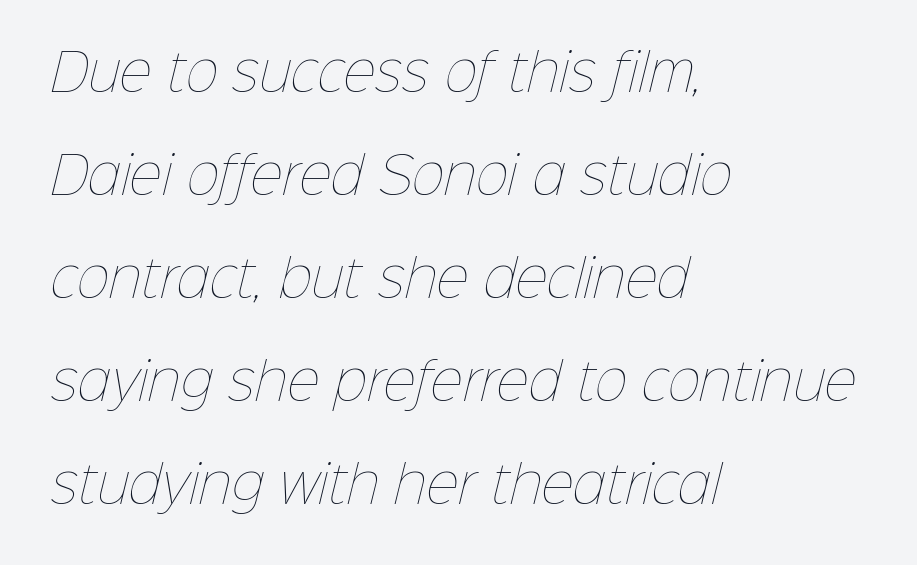
The characters are drawn with everyday or finer stroke widths. The line-height multiplier appears high, well above default. Each row of text sits above clean, open space. This sample has the flowing, uneven cadence of proportional lettering. Is the letter spacing exaggerated? No — it looks like the ordinary default. The paragraph shown leans on its left margin.
